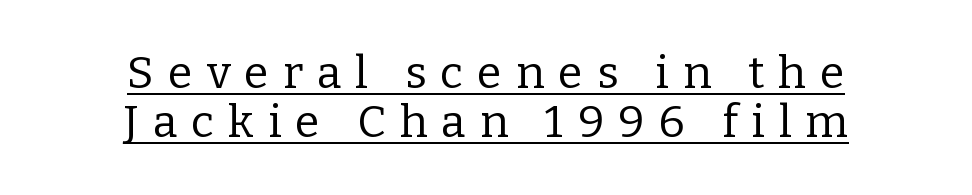
This rendering widens character spacing well past its baseline value. This sample uses a serif face. Neither beginnings nor endings align; midpoints do. Regarding leading, the lines here are crowded together. The face looks like a standard text weight, possibly lighter.
